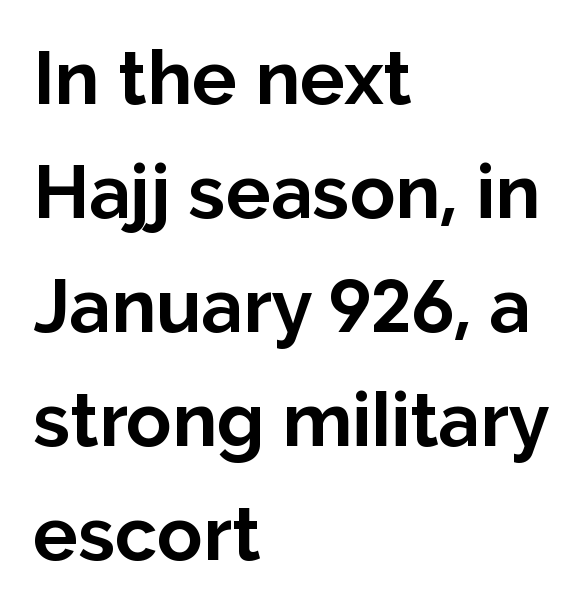
Q: Is the text bold? A: Yes.
Q: Is the text italic (slanted)? A: No, it is upright.
Q: Is the typeface a serif or a sans-serif typeface? A: Sans-serif.
Q: Is the text underlined? A: No.
Q: How is the paragraph aligned? A: Left-aligned.
Q: Is the spacing between letters normal or unusually wide? A: Normal.
Q: Is the spacing between lines tight, normal or loose? A: Normal.
Q: Width (condensed, normal, or wide)? A: Normal.
Q: Stroke contrast? A: Low.
Q: x-height? A: Medium.
Q: Monospaced? A: No.
